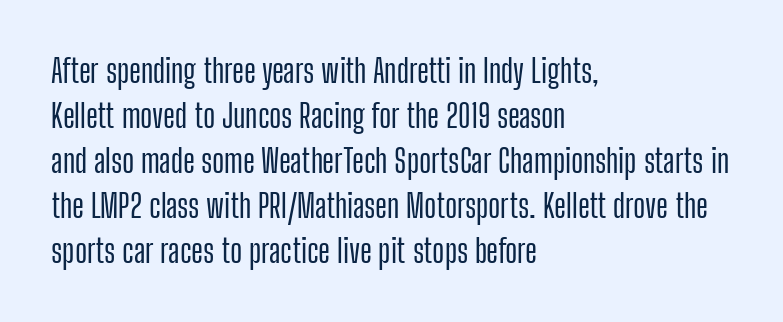
The image shows 32 px condensed sans-serif type, upright; set left-aligned, normal line spacing (1.41x), normal letter spacing, not underlined; low stroke contrast and a medium x-height.
